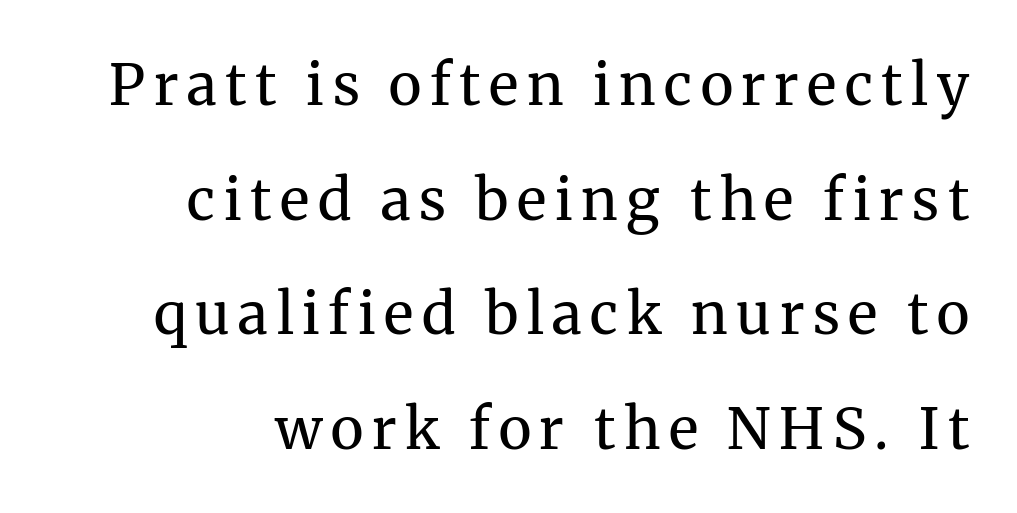
Counters stay open thanks to moderate or lighter strokes. Line spacing here is loose. No italicization has been applied; the sample stays upright. Observe the serifs anchoring each vertical stroke in this sample.
